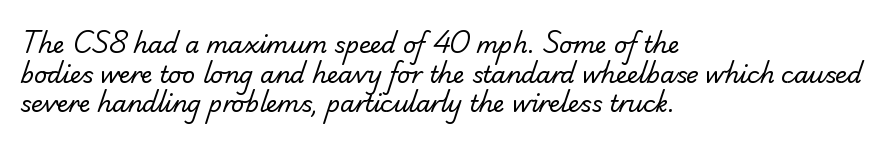
Q: Is the text bold? A: No.
Q: Is the text underlined? A: No.
Q: How is the paragraph aligned? A: Left-aligned.
Q: Is the spacing between letters normal or unusually wide? A: Normal.
Q: Is the spacing between lines tight, normal or loose? A: Normal.
